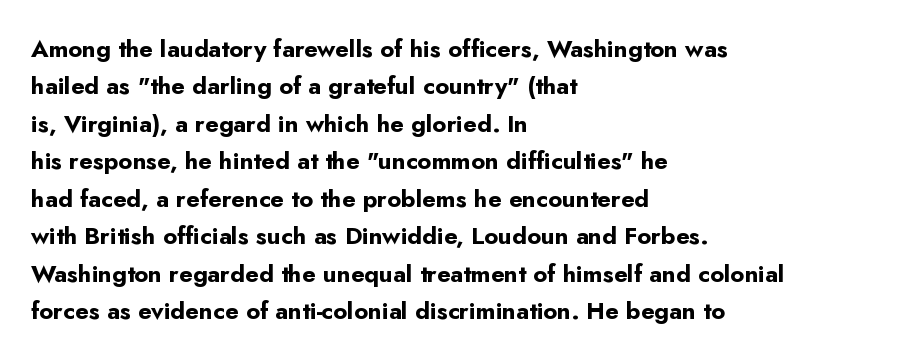
Underline: absent. Strokes here are thick enough to call this a true bold. This block has exactly the height ordinary leading produces. Standard letterfit; no display-style spreading of the glyphs. The lines are quadded left.
